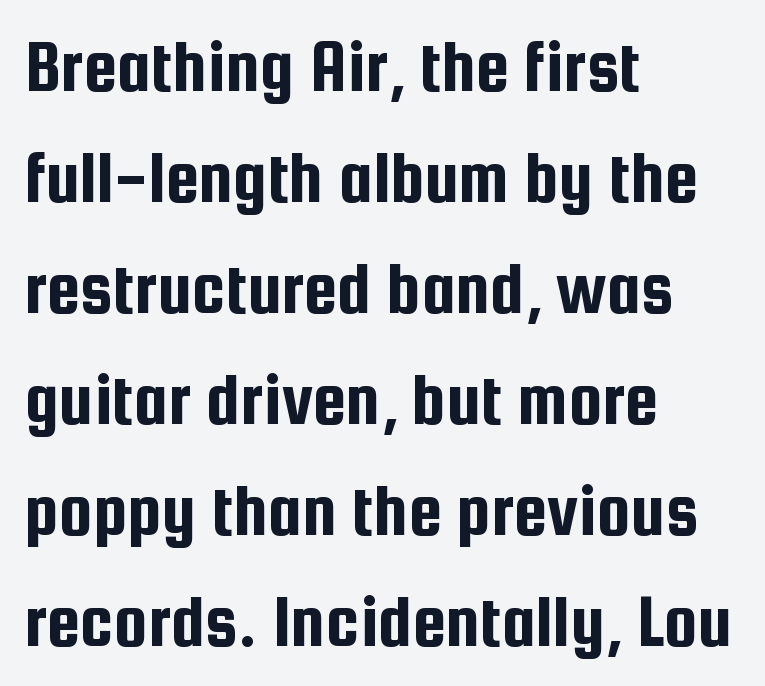
The image shows 76 px condensed sans-serif type, upright; set left-aligned, normal line spacing (1.46x), normal letter spacing, not underlined; low stroke contrast and a medium x-height.
